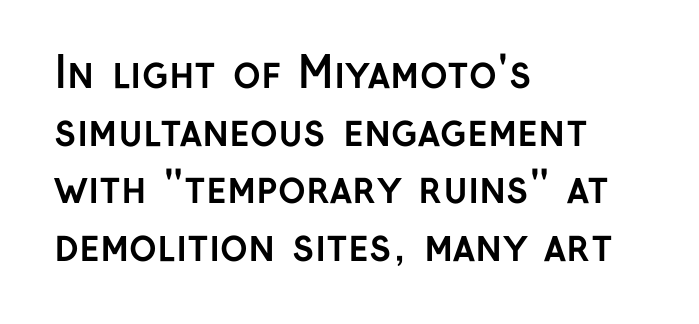
The image shows 42 px semibold sans-serif type, upright; set left-aligned, normal line spacing (1.37x), normal letter spacing, not underlined; low stroke contrast and a medium x-height.
